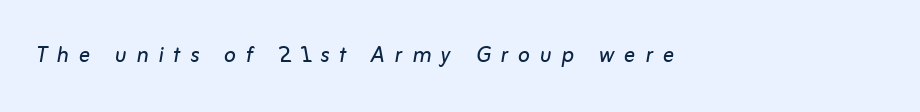
The image shows 28 px regular-weight type, italic (leaning right); set unusually wide letter spacing (+0.35 em), not underlined; low stroke contrast and a medium x-height.
